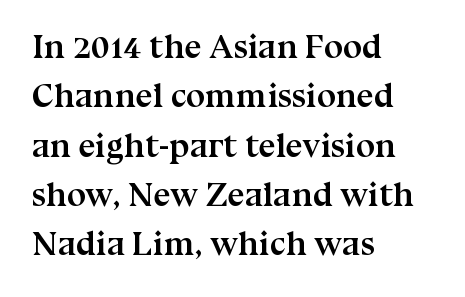
{"serif": "yes", "italic": "no", "bold": "yes", "weight": "semibold", "width": "normal", "stroke_contrast": "medium", "x_height": "medium", "monospaced": "no", "underline": "no", "align": "left", "line_spacing": "normal", "line_spacing_ratio": 1.45, "letter_spacing": "normal", "letter_spacing_em": 0.0, "glyph_px": 34}
